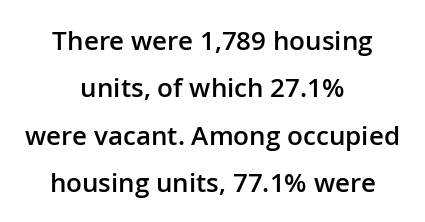
Q: Is the text bold? A: Semi-bold.
Q: Is the text italic (slanted)? A: No, it is upright.
Q: Is the text underlined? A: No.
Q: How is the paragraph aligned? A: Centered.
Q: Is the spacing between letters normal or unusually wide? A: Normal.
